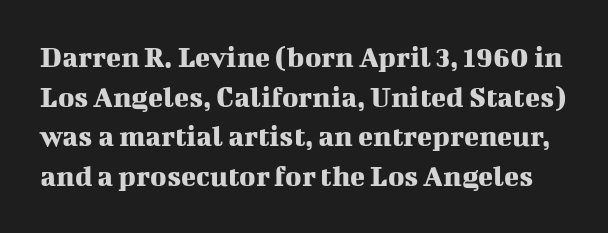
{"serif": "yes", "italic": "no", "width": "normal", "stroke_contrast": "medium", "x_height": "medium", "monospaced": "no", "underline": "no", "line_spacing": "normal", "line_spacing_ratio": 1.28, "letter_spacing": "normal", "letter_spacing_em": 0.0, "glyph_px": 31}
